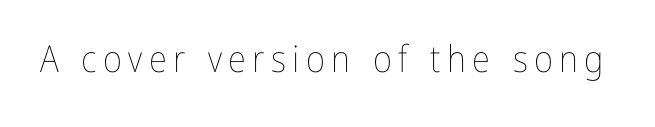
Q: Is the text bold? A: No.
Q: Is the text italic (slanted)? A: No, it is upright.
Q: Is the text underlined? A: No.
Q: Width (condensed, normal, or wide)? A: Condensed.
Q: Stroke contrast? A: Low.
Q: x-height? A: Medium.
Q: Monospaced? A: No.
